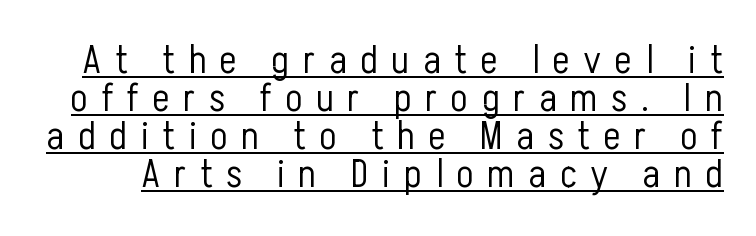
The image shows 40 px light, condensed sans-serif type, upright; set tight line spacing (0.95x), unusually wide letter spacing (+0.34 em), underlined; low stroke contrast and a medium x-height.
